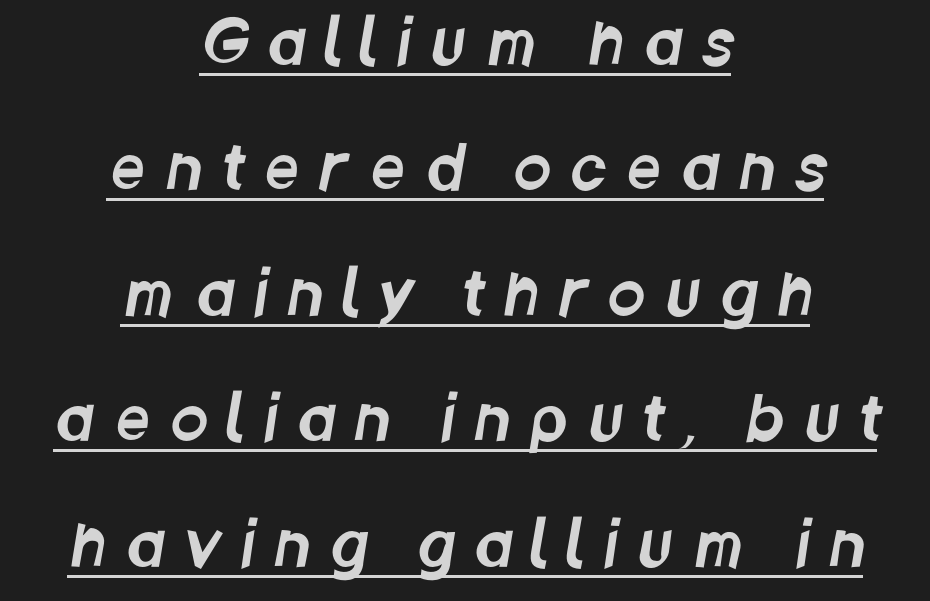
{"serif": "no", "width": "condensed", "stroke_contrast": "low", "x_height": "large", "monospaced": "no", "underline": "yes", "align": "center", "line_spacing": "loose", "line_spacing_ratio": 2.09, "letter_spacing": "wide", "letter_spacing_em": 0.35, "glyph_px": 60}
